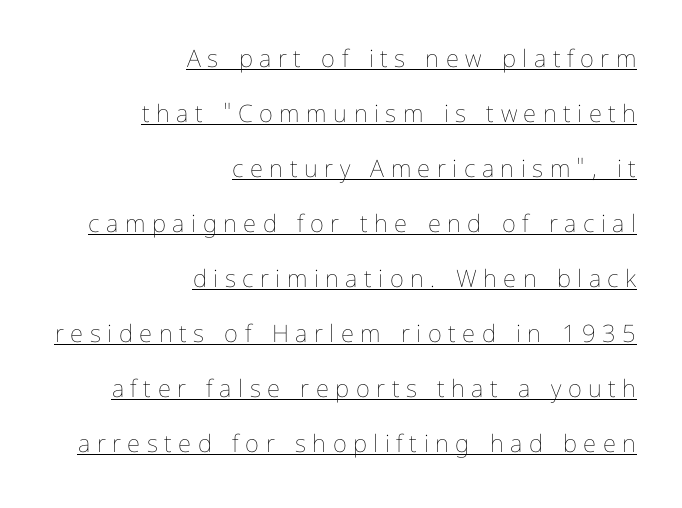
Summary of weight: not heavy and not bold. This is underlined copy, the kind a proofreader might mark for attention. Horizontally, the lines are justified to the trailing edge only. This rendering widens character spacing well past its baseline value. The type sits square on the baseline with zero lean.
